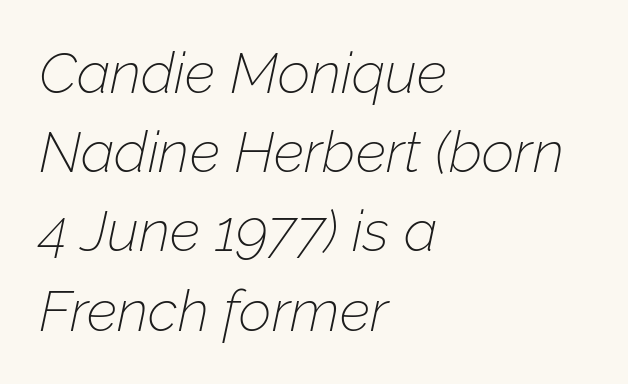
{"italic": "yes", "lean": "right", "slant_degrees": 12, "bold": "no", "weight": "thin", "width": "normal", "stroke_contrast": "low", "x_height": "medium", "monospaced": "no", "underline": "no", "align": "left", "line_spacing": "normal", "line_spacing_ratio": 1.39, "letter_spacing": "normal", "letter_spacing_em": 0.0, "glyph_px": 57}
